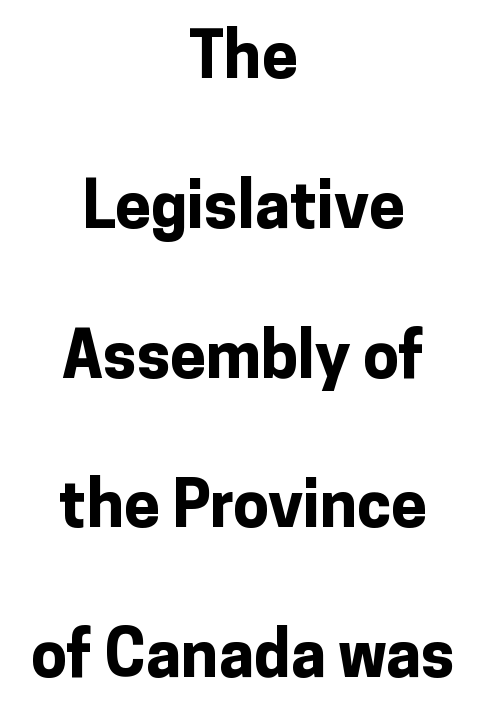
The image shows 64 px bold sans-serif type, upright; set centered, loose line spacing (2.34x), normal letter spacing, not underlined; low stroke contrast and a medium x-height.
